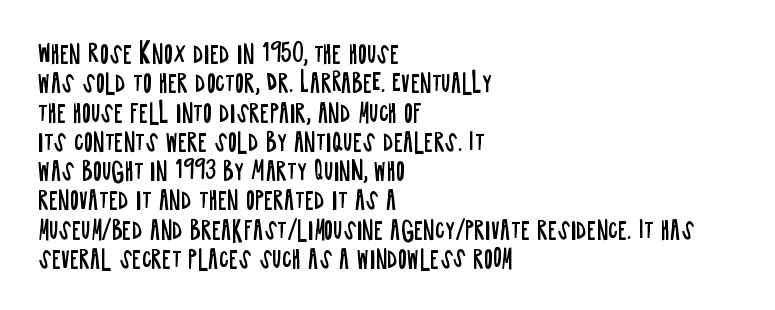
{"italic": "no", "bold": "no", "underline": "no", "align": "left", "line_spacing_ratio": 1.22, "letter_spacing": "normal", "letter_spacing_em": 0.0, "glyph_px": 24}
